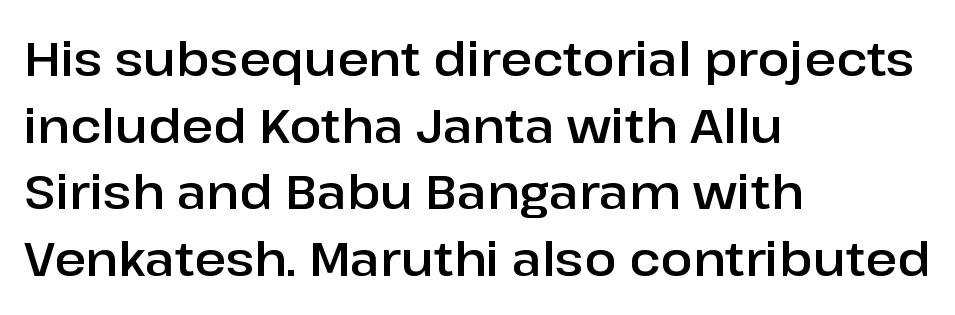
Notice how the passage keeps a crisp vertical edge on the left only. Lines of text with bare space underneath. Here the designer chose a conventional face with non-uniform glyph widths. The horizontal fit of the characters is conventional and even. This is the regular roman posture of the typeface. The characters display no serif detailing; their extremities are plain.
